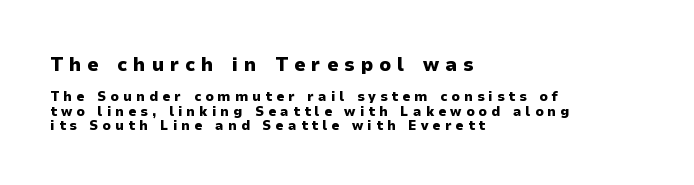
{"italic": "no", "bold": "yes", "underline": "no", "align": "left", "line_spacing": "tight", "line_spacing_ratio": 1.02, "letter_spacing": "wide", "letter_spacing_em": 0.3, "larger_block": "first", "size_ratio": 1.43, "glyph_px": 20}
